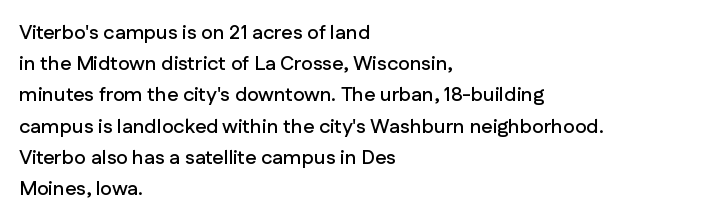
Q: Is the text italic (slanted)? A: No, it is upright.
Q: Is the text underlined? A: No.
Q: How is the paragraph aligned? A: Left-aligned.
Q: Is the spacing between letters normal or unusually wide? A: Normal.
Q: Is the spacing between lines tight, normal or loose? A: Normal.
